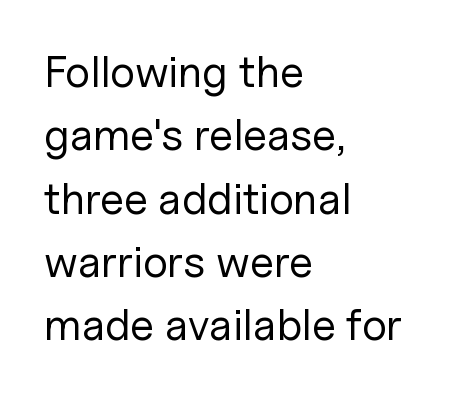
The image shows 44 px regular-weight sans-serif type, upright; set left-aligned, normal line spacing (1.44x), normal letter spacing, not underlined; low stroke contrast and a medium x-height.
